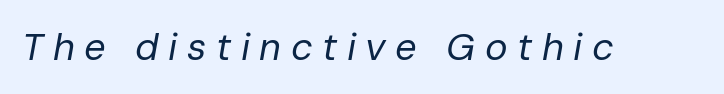
The image shows 38 px regular-weight type, italic (leaning right); set unusually wide letter spacing (+0.25 em), not underlined; low stroke contrast and a medium x-height.
